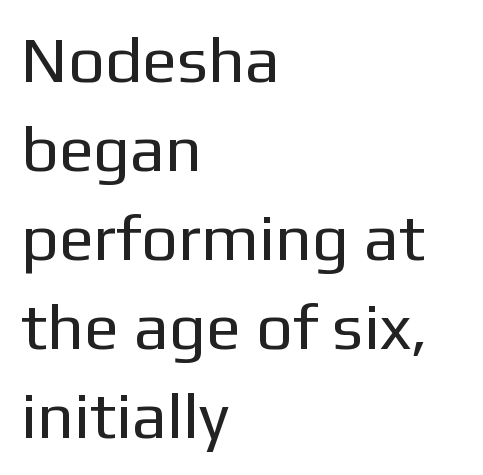
Nobody touched the tracking dial on this one. Is this a sans? Yes — the strokes have no serifs. The cut favours lightness, reaching ordinary text weight at its darkest. The typography opts for an upright posture over an oblique one. Typeset ragged right — the left edge is the straight one.
